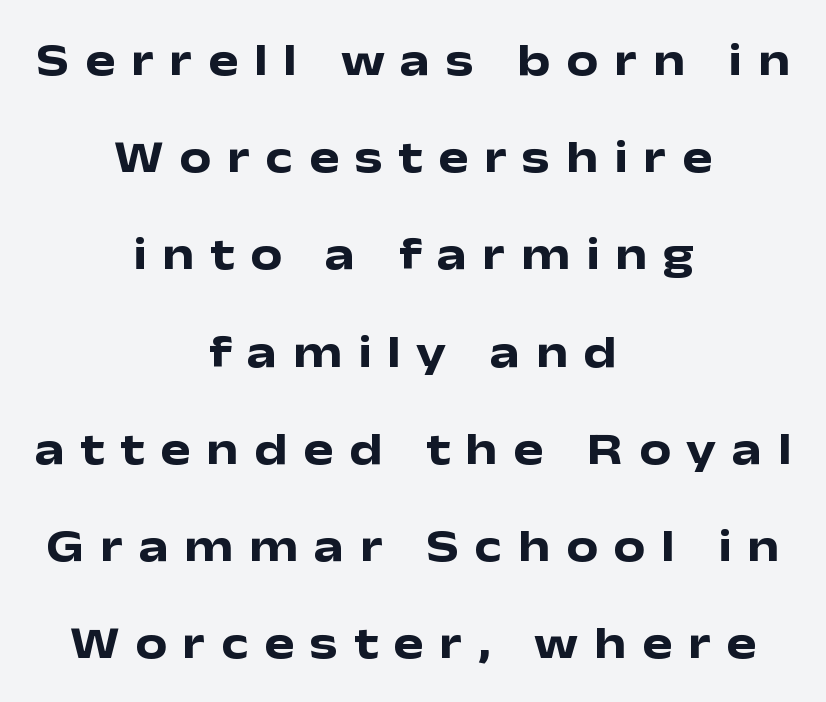
Here the designer chose a conventional face with non-uniform glyph widths. The rendering inserts visible extra space after every character. In CSS terms this would be text-align: center. The lettering holds an erect, upright posture throughout. Each row of text sits above clean, open space.
